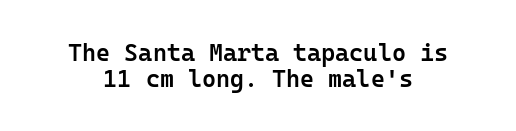
Q: Is the text bold? A: Semi-bold.
Q: Is the text italic (slanted)? A: No, it is upright.
Q: Is the text underlined? A: No.
Q: Is the spacing between letters normal or unusually wide? A: Normal.
Q: Is the spacing between lines tight, normal or loose? A: Tight.
